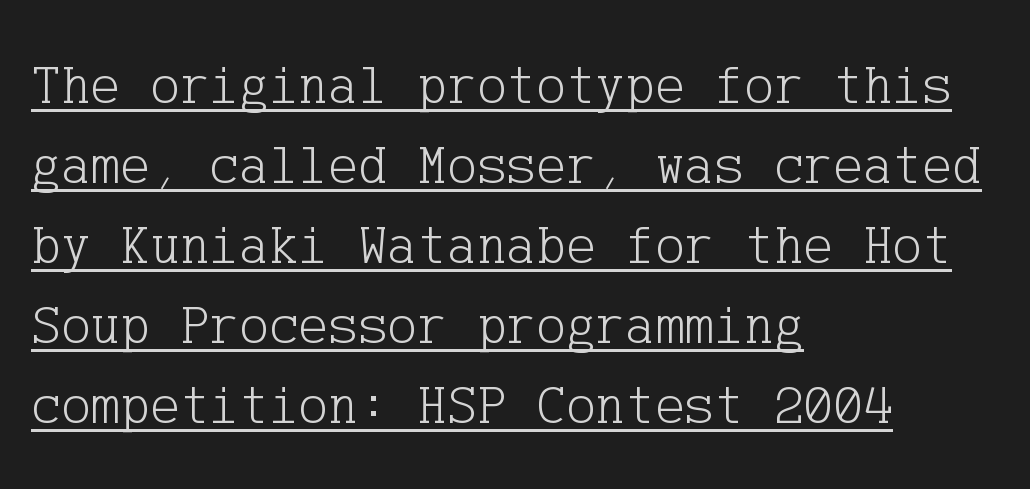
{"serif": "yes", "italic": "no", "bold": "no", "weight": "light", "width": "normal", "stroke_contrast": "low", "x_height": "medium", "underline": "yes", "align": "left", "line_spacing": "normal", "line_spacing_ratio": 1.43, "letter_spacing": "normal", "letter_spacing_em": 0.0, "glyph_px": 56}
